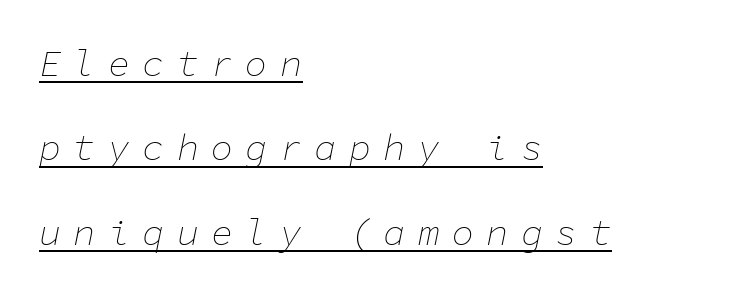
Q: Is the text bold? A: No.
Q: Is the text italic (slanted)? A: Yes, it leans right by about 11 degrees.
Q: Is the text underlined? A: Yes.
Q: How is the paragraph aligned? A: Left-aligned.
Q: Is the spacing between letters normal or unusually wide? A: Unusually wide.
Q: Is the spacing between lines tight, normal or loose? A: Loose.
Q: Width (condensed, normal, or wide)? A: Normal.
Q: Stroke contrast? A: Low.
Q: x-height? A: Medium.
Q: Monospaced? A: Yes.
